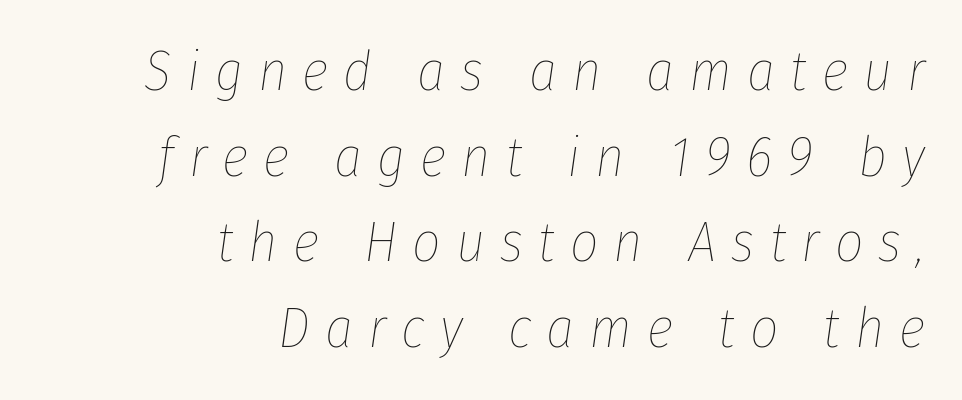
Bare-footed words on every line. Casual observation: everything's shoved over to the right. Here the designer chose a conventional face with non-uniform glyph widths. No letter is thick-stroked: the sample isn't bold.
